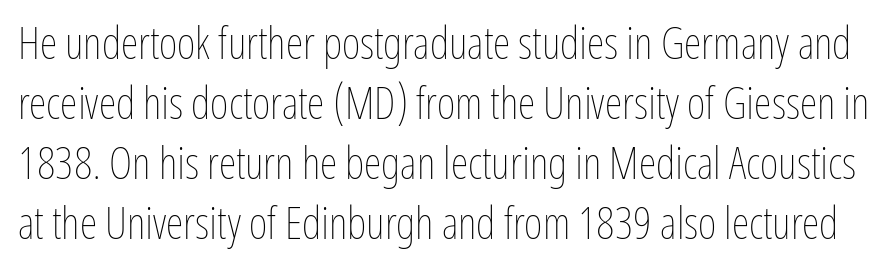
{"italic": "no", "bold": "no", "weight": "thin", "width": "condensed", "stroke_contrast": "low", "x_height": "medium", "monospaced": "no", "underline": "no", "line_spacing": "normal", "line_spacing_ratio": 1.33, "letter_spacing": "normal", "letter_spacing_em": 0.0, "glyph_px": 45}
